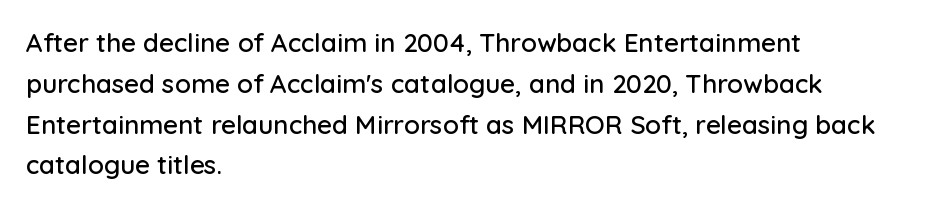
The space between consecutive lines is moderate. This sample uses plain, unmodified letter spacing. Layout note: lines flush left. No italicization has been applied; the sample stays upright. The passage shown is not underscored anywhere.
